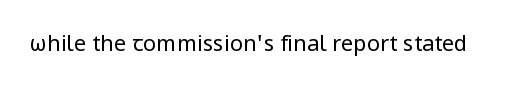
The space directly below the letters is spotless. Quick note: not italic, upright. The line texture is even and compact thanks to regular tracking. These glyphs show unthickened strokes, regular width or finer.
